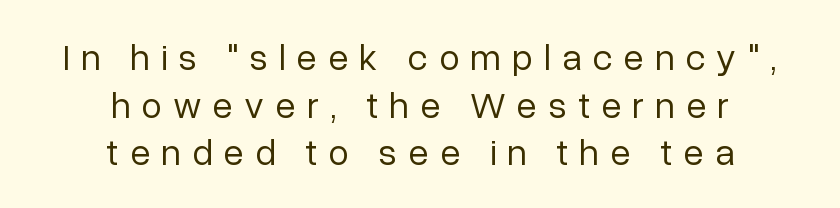
{"serif": "no", "italic": "no", "bold": "no", "weight": "regular", "width": "normal", "stroke_contrast": "low", "x_height": "medium", "monospaced": "no", "underline": "no", "align": "center", "line_spacing": "normal", "line_spacing_ratio": 1.29, "letter_spacing": "wide", "letter_spacing_em": 0.3, "glyph_px": 37}
